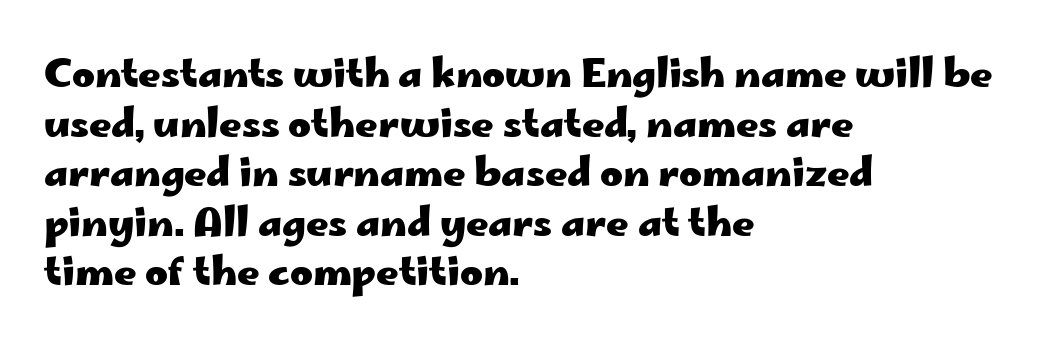
{"serif": "no", "italic": "no", "bold": "yes", "weight": "heavy", "width": "wide", "stroke_contrast": "low", "x_height": "small", "monospaced": "no", "underline": "no", "align": "left", "line_spacing": "normal", "line_spacing_ratio": 1.27, "letter_spacing": "normal", "letter_spacing_em": 0.0, "glyph_px": 39}
